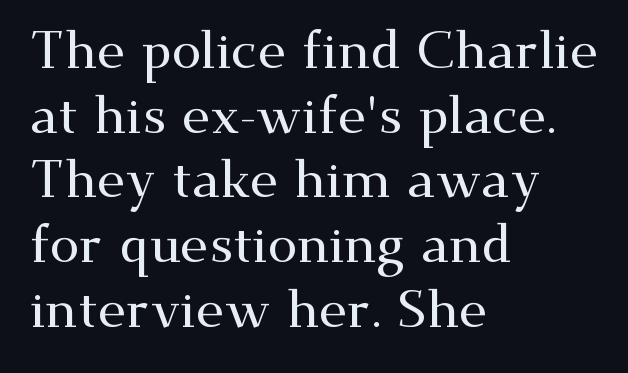
Q: Is the text italic (slanted)? A: No, it is upright.
Q: Is the typeface a serif or a sans-serif typeface? A: Serif.
Q: Is the text underlined? A: No.
Q: How is the paragraph aligned? A: Left-aligned.
Q: Is the spacing between letters normal or unusually wide? A: Normal.
Q: Width (condensed, normal, or wide)? A: Wide.
Q: Stroke contrast? A: Medium.
Q: x-height? A: Small.
Q: Monospaced? A: No.
